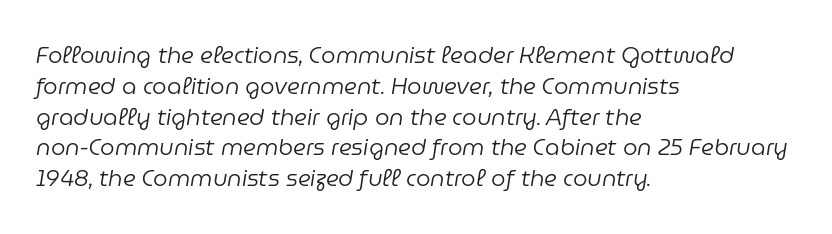
The image shows 23 px text type, italic (leaning right); set left-aligned, normal line spacing (1.34x), normal letter spacing, not underlined.
